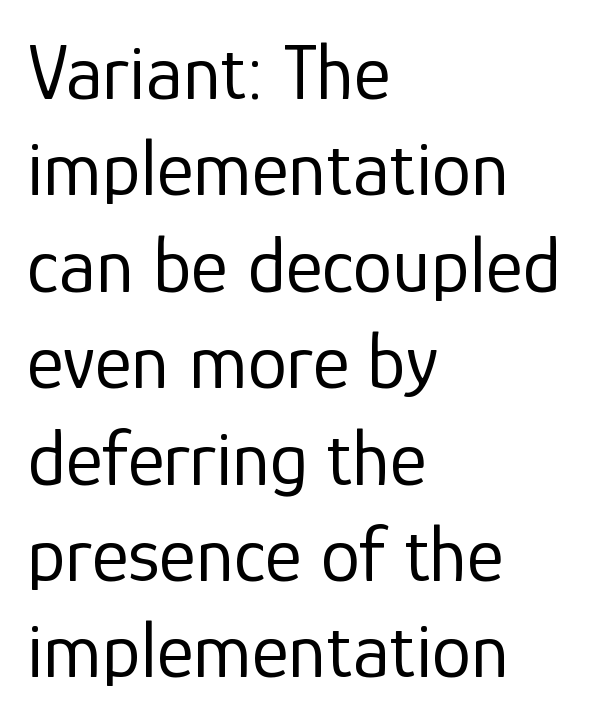
The image shows 79 px regular-weight sans-serif type, upright; set left-aligned, line spacing 1.22x, normal letter spacing, not underlined; low stroke contrast and a medium x-height.
